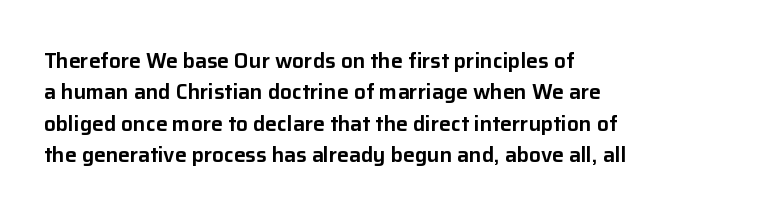
The image shows 21 px text type, upright; set left-aligned, normal line spacing (1.49x), normal letter spacing, not underlined.
